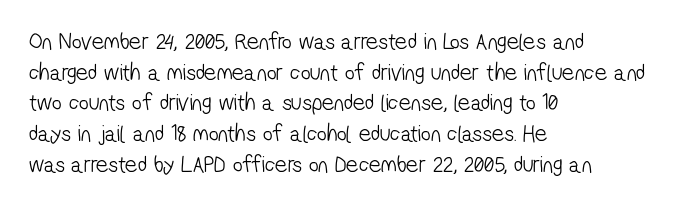
The image shows 24 px text type; set left-aligned, normal line spacing (1.28x), normal letter spacing, not underlined.
